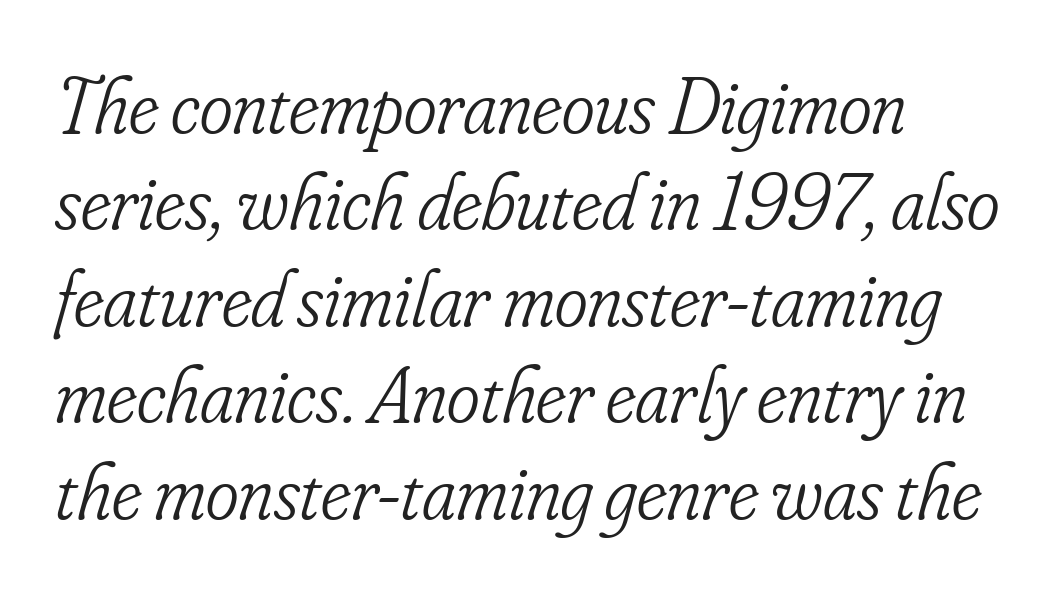
The image shows 79 px light, condensed serif type, italic (leaning right); set left-aligned, line spacing 1.22x, normal letter spacing, not underlined; low stroke contrast and a small x-height.
